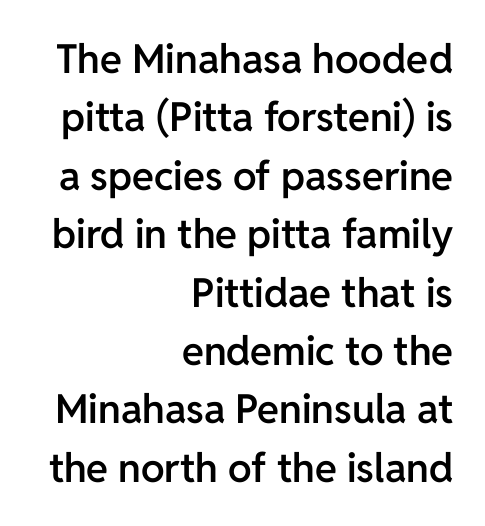
Q: Is the text bold? A: Semi-bold.
Q: Is the text italic (slanted)? A: No, it is upright.
Q: Is the typeface a serif or a sans-serif typeface? A: Sans-serif.
Q: Is the text underlined? A: No.
Q: How is the paragraph aligned? A: Right-aligned.
Q: Is the spacing between letters normal or unusually wide? A: Normal.
Q: Is the spacing between lines tight, normal or loose? A: Normal.
Q: Width (condensed, normal, or wide)? A: Normal.
Q: Stroke contrast? A: Low.
Q: x-height? A: Medium.
Q: Monospaced? A: No.
